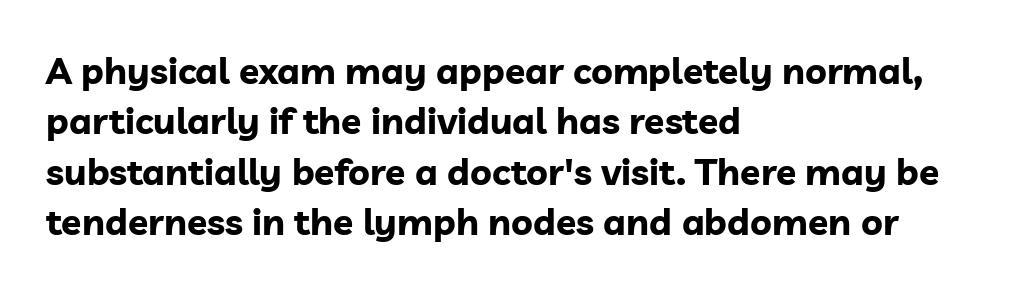
Q: Is the text bold? A: Yes.
Q: Is the text italic (slanted)? A: No, it is upright.
Q: Is the typeface a serif or a sans-serif typeface? A: Sans-serif.
Q: Is the text underlined? A: No.
Q: How is the paragraph aligned? A: Left-aligned.
Q: Is the spacing between letters normal or unusually wide? A: Normal.
Q: Is the spacing between lines tight, normal or loose? A: Normal.
Q: Width (condensed, normal, or wide)? A: Normal.
Q: Stroke contrast? A: Low.
Q: x-height? A: Medium.
Q: Monospaced? A: No.
